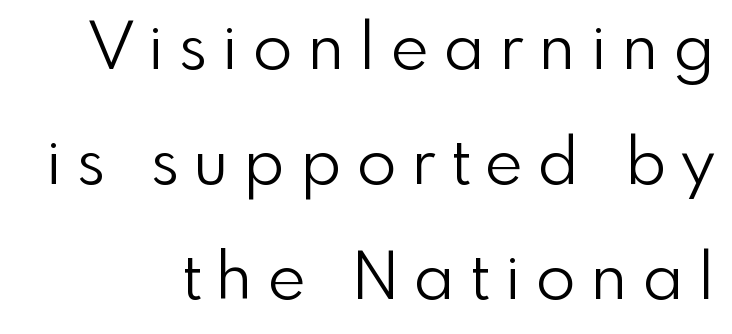
Italic? Not at all — the glyphs are vertical. The line texture is sparse and dotted thanks to wide tracking. Type without underlining. The rendering uses natural spacing where letterforms have individual widths. Reading down the block, your eye finds every line finishing at a fixed right position.
